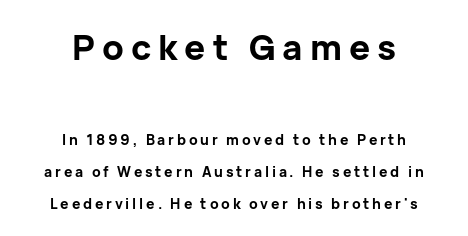
{"serif": "no", "italic": "no", "bold": "yes", "weight": "bold", "width": "normal", "stroke_contrast": "low", "x_height": "medium", "monospaced": "no", "underline": "no", "align": "center", "line_spacing": "loose", "line_spacing_ratio": 2.28, "letter_spacing": "wide", "letter_spacing_em": 0.2, "larger_block": "first", "size_ratio": 2.5, "glyph_px": 35}
